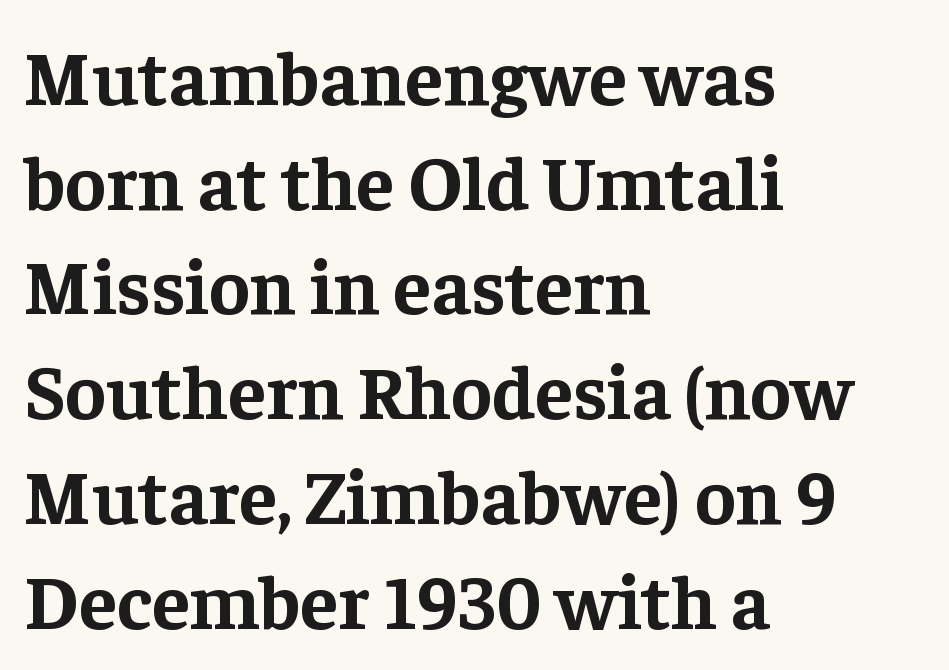
{"serif": "yes", "italic": "no", "bold": "yes", "weight": "bold", "width": "normal", "stroke_contrast": "low", "x_height": "medium", "monospaced": "no", "underline": "no", "align": "left", "line_spacing": "normal", "line_spacing_ratio": 1.36, "letter_spacing": "normal", "letter_spacing_em": 0.0, "glyph_px": 77}
